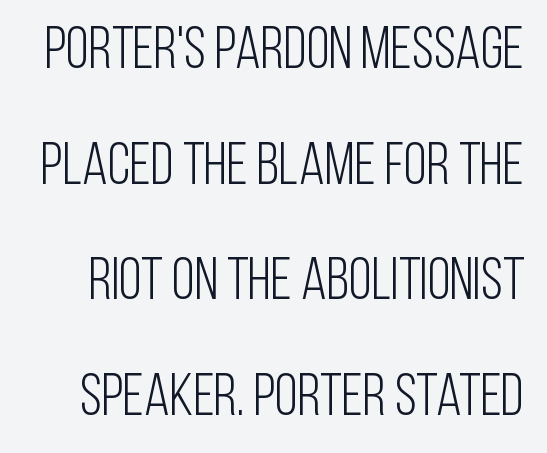
The face used here is rendered with its standard letterfit. Nope, not italic — everything's standing straight. The letters advance in unequal steps, a hallmark of proportional type. This block would shrink considerably if given ordinary leading; it's expanded now.
